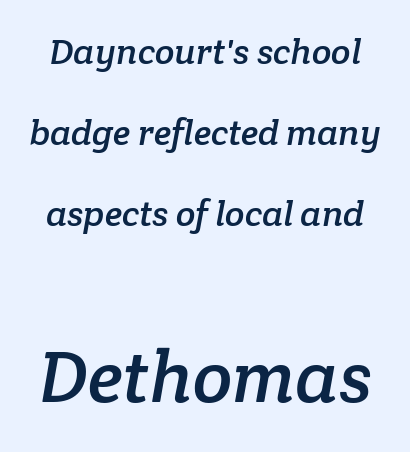
These lines are composed in type with serifs. If you measured baseline to baseline, you'd find a long distance. Students, note that the glyphs here touch the page at normal intervals. The letters in the lower block stand taller than those in the block above.
